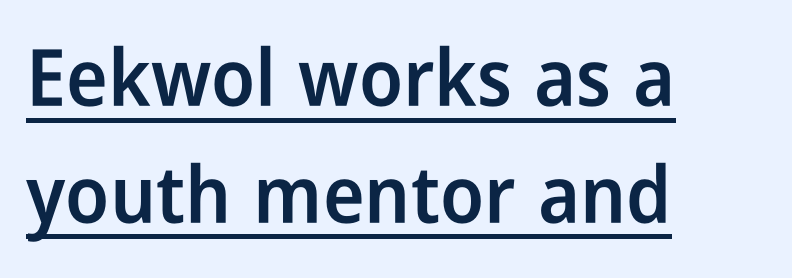
{"serif": "no", "italic": "no", "bold": "semi", "weight": "semibold", "width": "condensed", "stroke_contrast": "low", "x_height": "medium", "monospaced": "no", "underline": "yes", "align": "left", "line_spacing": "normal", "line_spacing_ratio": 1.48, "letter_spacing": "normal", "letter_spacing_em": 0.0, "glyph_px": 79}
